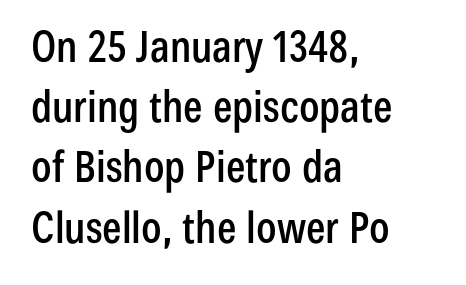
It's the straight-up-and-down kind of type. Proportional: the letters do not fall into vertical columns. Typeset ragged right — the left edge is the straight one. The rows are spaced the way most documents space them.
